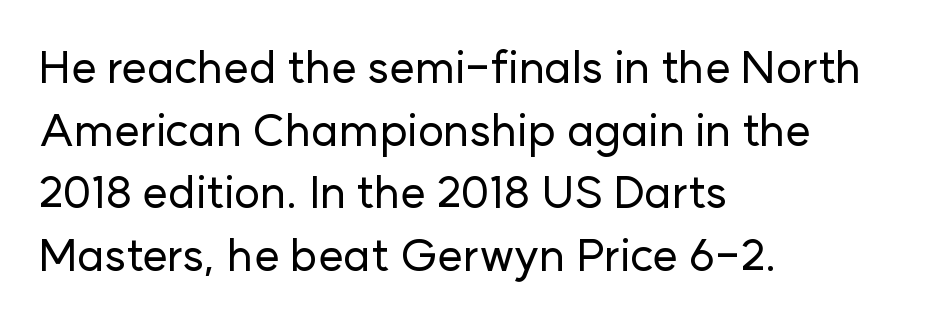
Do the letters lean? They stand straight. A typesetter would call this proportional, since set widths differ per character. Unlike a traditional serif, this face leaves its strokes unadorned. This sample keeps an unexceptional amount of space between lines.
